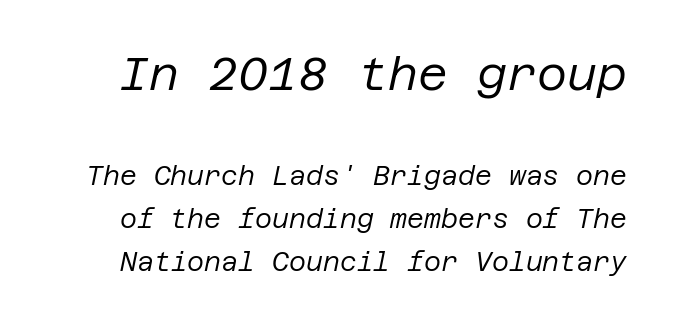
{"italic": "yes", "lean": "right", "slant_degrees": 12, "bold": "no", "weight": "regular", "width": "normal", "stroke_contrast": "low", "x_height": "large", "underline": "no", "line_spacing": "normal", "line_spacing_ratio": 1.67, "letter_spacing": "normal", "letter_spacing_em": 0.0, "larger_block": "first", "size_ratio": 1.77, "glyph_px": 46}
